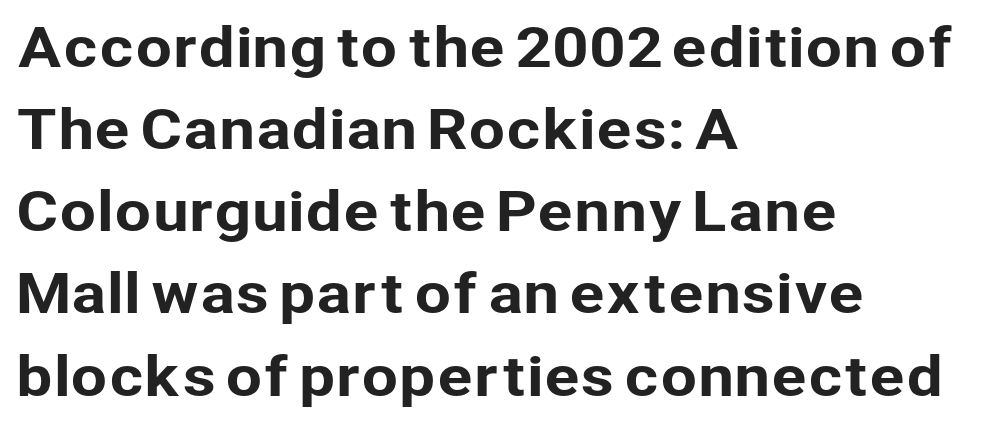
The image shows 53 px sans-serif type, upright; set left-aligned, normal line spacing (1.55x), normal letter spacing, not underlined; low stroke contrast and a medium x-height.
